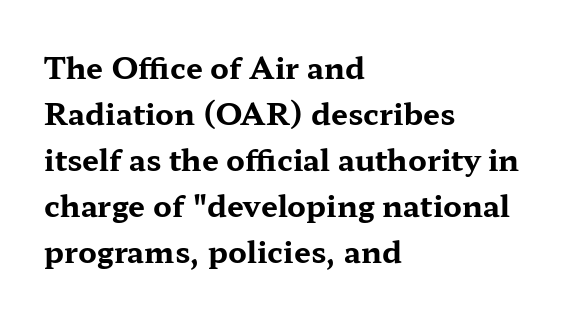
Classification — serif. Varying glyph widths throughout — classic text-font behaviour. Normally led — the rows are evenly, conventionally spaced. Where is the straight margin? On the left. The rendering uses a bold face; every stroke is thick and dark.
